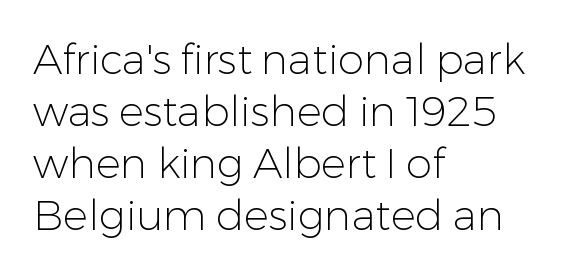
Q: Is the text bold? A: No.
Q: Is the text italic (slanted)? A: No, it is upright.
Q: Is the typeface a serif or a sans-serif typeface? A: Sans-serif.
Q: Is the text underlined? A: No.
Q: How is the paragraph aligned? A: Left-aligned.
Q: Is the spacing between letters normal or unusually wide? A: Normal.
Q: Width (condensed, normal, or wide)? A: Normal.
Q: Stroke contrast? A: Low.
Q: x-height? A: Medium.
Q: Monospaced? A: No.
